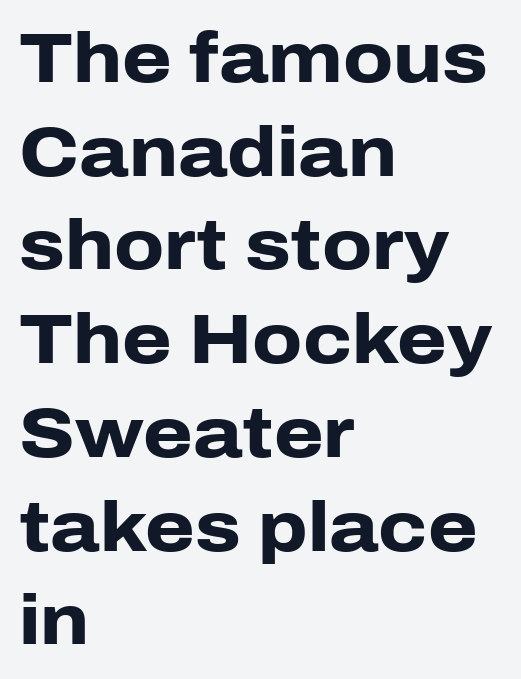
{"serif": "no", "italic": "no", "bold": "yes", "weight": "heavy", "width": "normal", "stroke_contrast": "low", "x_height": "medium", "monospaced": "no", "underline": "no", "align": "left", "line_spacing": "normal", "line_spacing_ratio": 1.32, "letter_spacing": "normal", "letter_spacing_em": 0.0, "glyph_px": 71}
